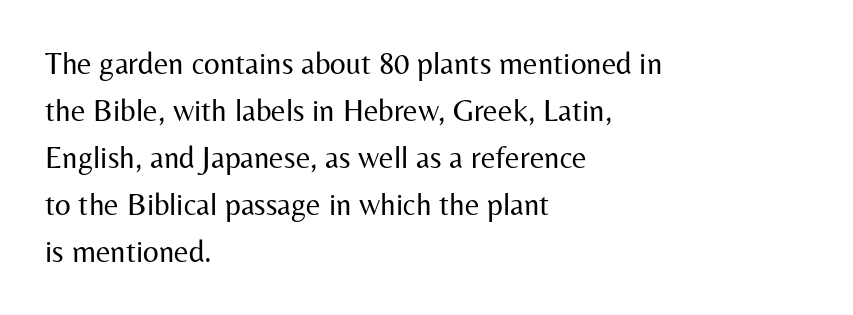
{"serif": "no", "italic": "no", "bold": "no", "weight": "regular", "width": "normal", "stroke_contrast": "medium", "x_height": "medium", "monospaced": "no", "underline": "no", "align": "left", "line_spacing": "normal", "line_spacing_ratio": 1.52, "letter_spacing": "normal", "letter_spacing_em": 0.0, "glyph_px": 31}
